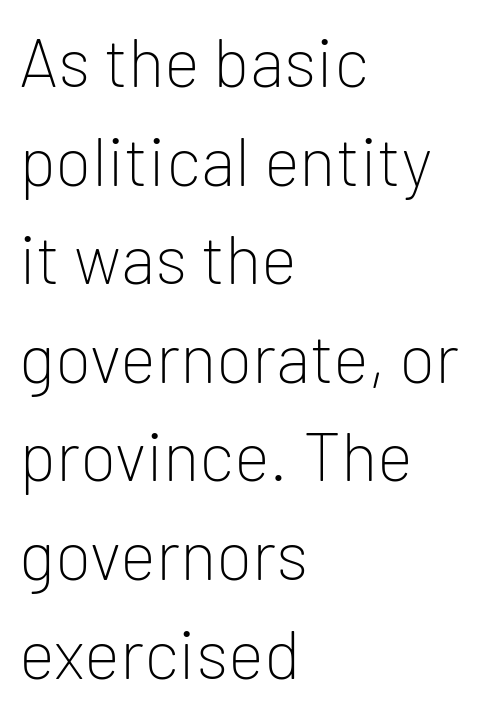
The image shows 68 px light sans-serif type, upright; set left-aligned, normal line spacing (1.45x), normal letter spacing, not underlined; low stroke contrast and a medium x-height.
